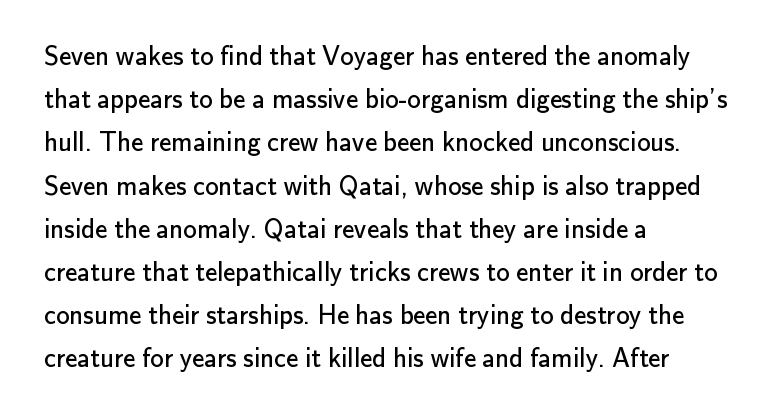
{"italic": "no", "bold": "no", "underline": "no", "align": "left", "line_spacing": "normal", "line_spacing_ratio": 1.6, "letter_spacing": "normal", "letter_spacing_em": 0.0, "glyph_px": 27}
